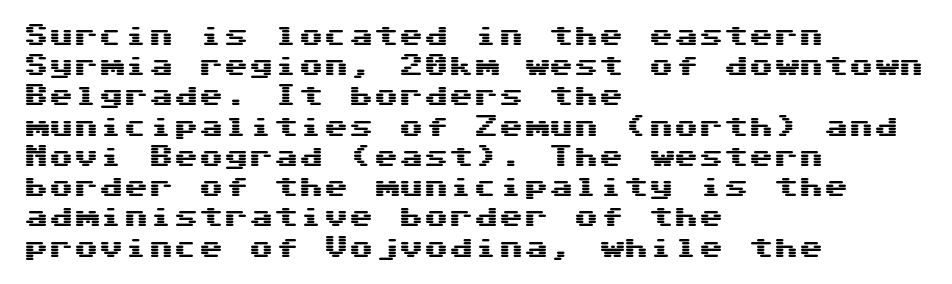
Standard letterfit; no display-style spreading of the glyphs. A typesetter would mark this as roman, not italic. Does the copy run flush right? No — it runs flush left. Words float on clear page, feet unadorned.
